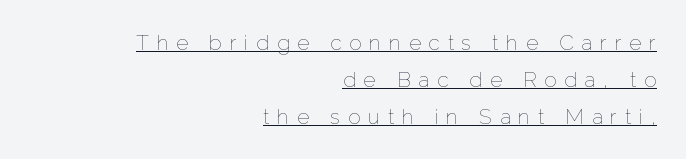
The image shows 21 px text type, upright; set right-aligned, line spacing 1.76x, unusually wide letter spacing (+0.37 em), underlined.
